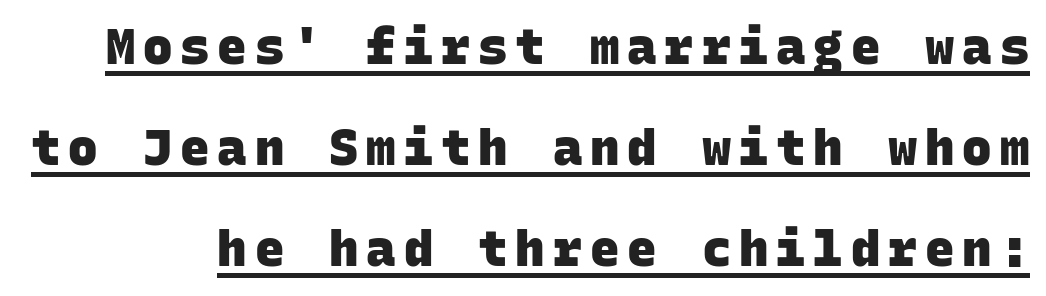
The image shows 49 px heavy sans-serif type, monospaced; set loose line spacing (2.06x), underlined; low stroke contrast and a large x-height.
